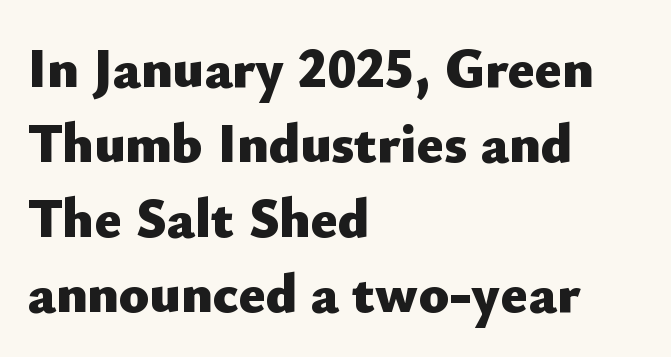
The image shows 56 px heavy sans-serif type, upright; set left-aligned, normal line spacing (1.34x), normal letter spacing, not underlined; low stroke contrast and a small x-height.
